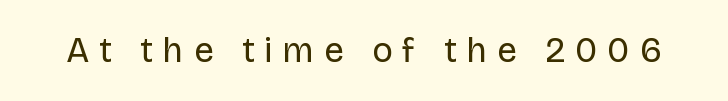
Q: Is the text bold? A: No.
Q: Is the text italic (slanted)? A: No, it is upright.
Q: Is the typeface a serif or a sans-serif typeface? A: Sans-serif.
Q: Is the text underlined? A: No.
Q: Is the spacing between letters normal or unusually wide? A: Unusually wide.
Q: Width (condensed, normal, or wide)? A: Normal.
Q: Stroke contrast? A: Low.
Q: x-height? A: Large.
Q: Monospaced? A: No.
